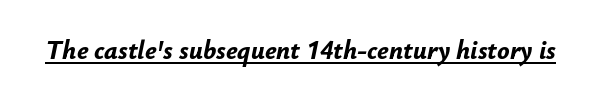
Q: Is the text bold? A: Yes.
Q: Is the text italic (slanted)? A: Yes, it leans right by about 12 degrees.
Q: Is the text underlined? A: Yes.
Q: Is the spacing between letters normal or unusually wide? A: Normal.
